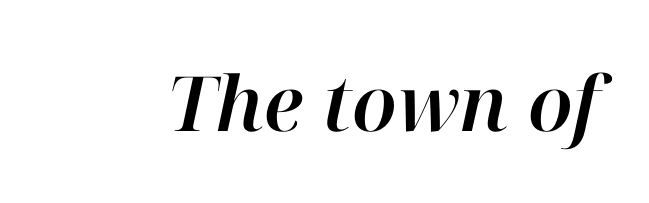
The image shows 76 px text type, italic (leaning right); set normal letter spacing, not underlined; high stroke contrast and a medium x-height.
